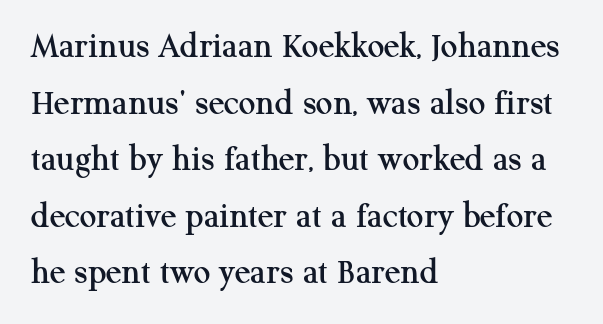
Q: Is the text italic (slanted)? A: No, it is upright.
Q: Is the typeface a serif or a sans-serif typeface? A: Serif.
Q: Is the text underlined? A: No.
Q: How is the paragraph aligned? A: Left-aligned.
Q: Is the spacing between letters normal or unusually wide? A: Normal.
Q: Is the spacing between lines tight, normal or loose? A: Normal.
Q: Width (condensed, normal, or wide)? A: Normal.
Q: Stroke contrast? A: Medium.
Q: x-height? A: Medium.
Q: Monospaced? A: No.
